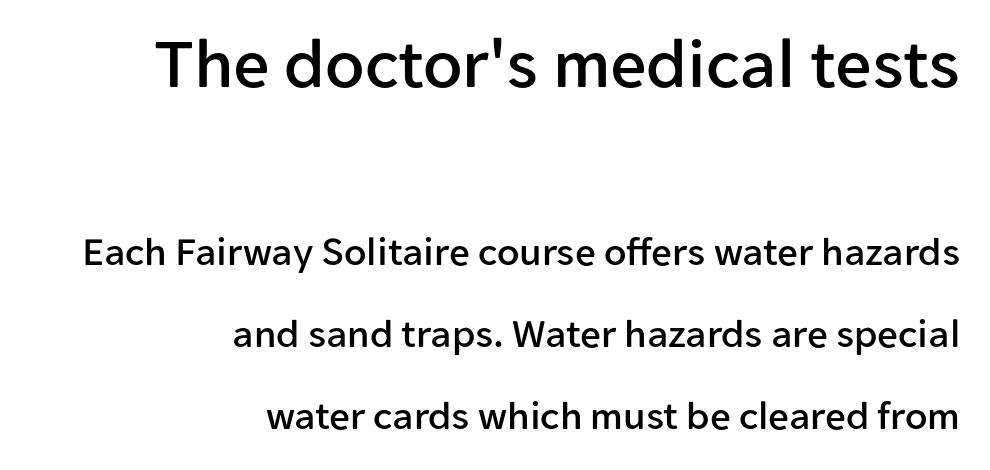
{"serif": "no", "italic": "no", "width": "normal", "stroke_contrast": "low", "x_height": "medium", "monospaced": "no", "underline": "no", "align": "right", "line_spacing": "loose", "line_spacing_ratio": 2.0, "letter_spacing": "normal", "letter_spacing_em": 0.0, "larger_block": "first", "size_ratio": 1.76, "glyph_px": 72}
